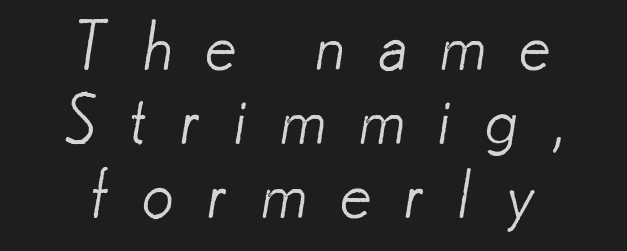
Caption: multi-line text, centered on the measure. Think of a printed novel: that variable character pitch is what you see here. Underline: absent. Each letter's strokes conclude bluntly, with no projecting serifs.
